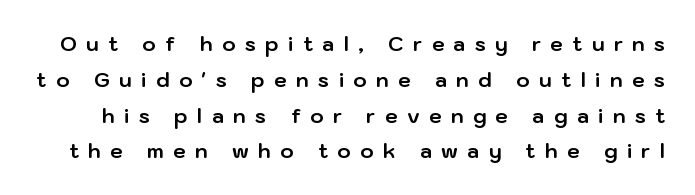
The image shows 20 px bold type, upright; set line spacing 1.79x, unusually wide letter spacing (+0.48 em), not underlined.
